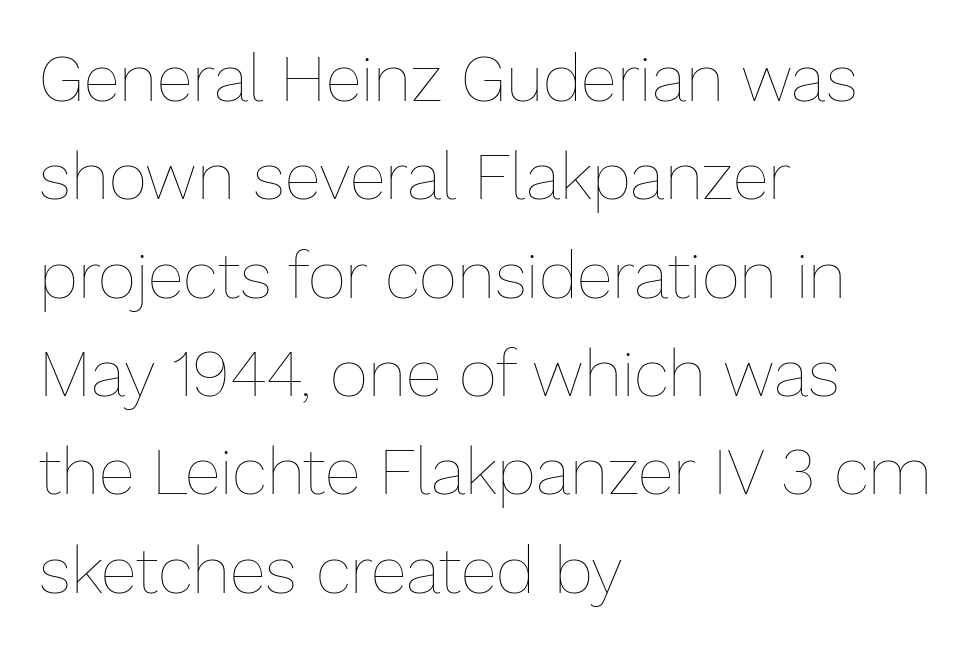
Q: Is the text bold? A: No.
Q: Is the text italic (slanted)? A: No, it is upright.
Q: Is the text underlined? A: No.
Q: How is the paragraph aligned? A: Left-aligned.
Q: Is the spacing between letters normal or unusually wide? A: Normal.
Q: Is the spacing between lines tight, normal or loose? A: Normal.
Q: Width (condensed, normal, or wide)? A: Normal.
Q: Stroke contrast? A: Low.
Q: x-height? A: Medium.
Q: Monospaced? A: No.
